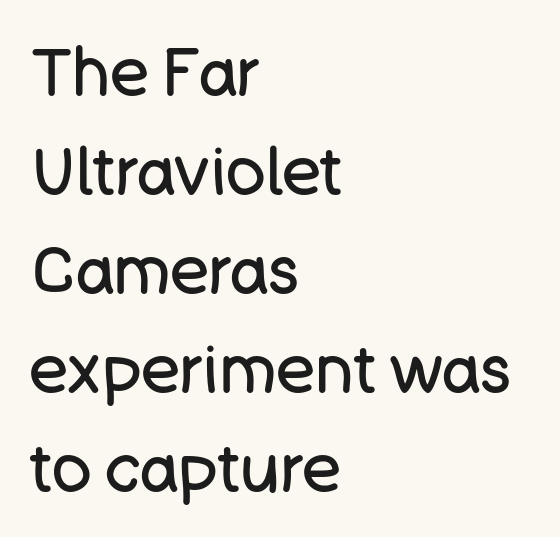
Q: Is the text bold? A: No.
Q: Is the text italic (slanted)? A: No, it is upright.
Q: Is the typeface a serif or a sans-serif typeface? A: Sans-serif.
Q: Is the text underlined? A: No.
Q: How is the paragraph aligned? A: Left-aligned.
Q: Is the spacing between letters normal or unusually wide? A: Normal.
Q: Is the spacing between lines tight, normal or loose? A: Normal.
Q: Width (condensed, normal, or wide)? A: Normal.
Q: Stroke contrast? A: Low.
Q: x-height? A: Large.
Q: Monospaced? A: No.
